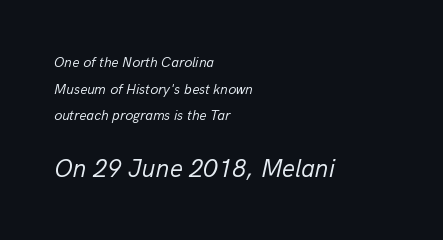
{"italic": "yes", "lean": "right", "slant_degrees": 13, "bold": "no", "underline": "no", "align": "left", "line_spacing": "loose", "line_spacing_ratio": 1.91, "letter_spacing": "normal", "letter_spacing_em": 0.0, "larger_block": "second", "size_ratio": 1.79, "glyph_px": 25}
